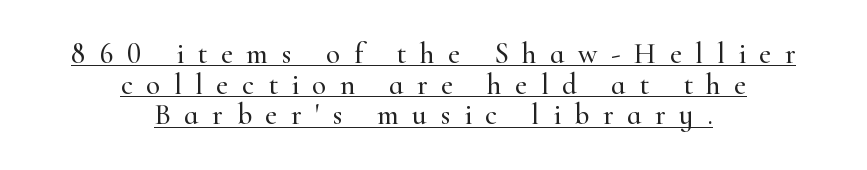
Type style note: has serifs. Centered paragraph, ragged on both sides. Note the varied advance widths — an 'i' is clearly narrower than an 'm'. In terms of posture, this sample is upright. How are the letters spaced? Widely, with obvious added tracking.
